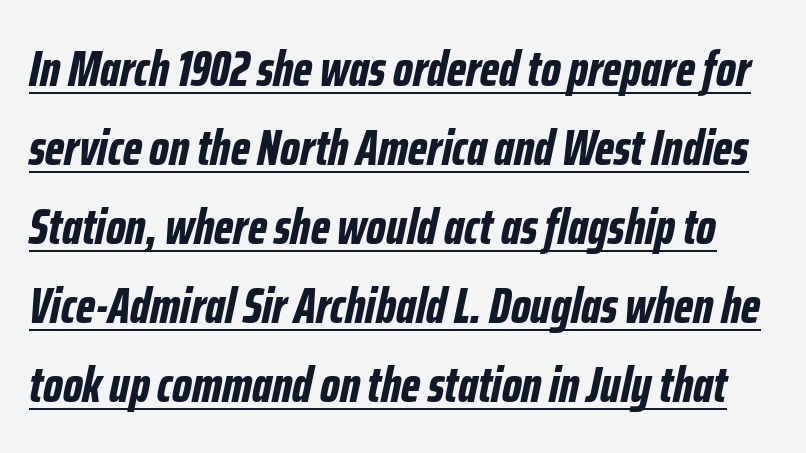
Between one letter and the next there's only the usual sliver of space. The strokes are fattened all the way to bold. These lines sit exactly where default settings would place them. Posture: slanted. In designer terms, the underline attribute is active on this setting.
